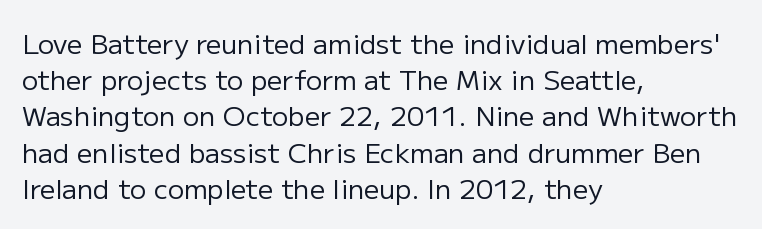
The strokes carry an ordinary text weight at most. Teacher's note: observe the even left margin — that is flush-left alignment. The lines sit at an ordinary, default distance from one another. Does extra space separate the letters? No, they use regular spacing. Posture: vertical. The specimen omits any rule beneath the text block's lines.
